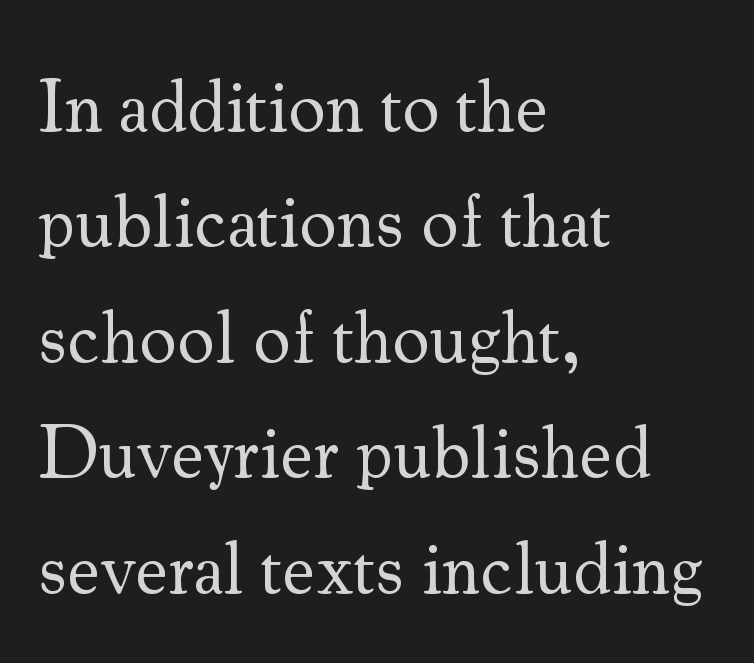
The block of text has a typical density, with ordinary space between rows. Character widths vary here, with narrow letters taking less room than wide ones. Each row of text sits above clean, open space. No italicization has been applied; the sample stays upright.
